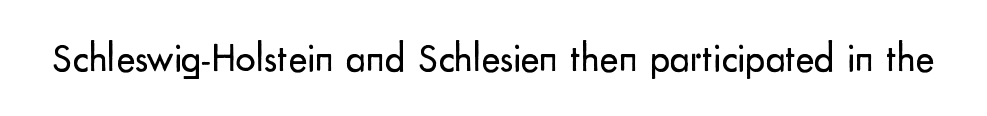
What stands out about the letter spacing? Nothing — it is the standard amount. Is this a heavy cut? Hardly; it is regular or lighter. Each letter keeps its own natural width here, so spacing adapts to shape. If you drew a line through each stem, it would be perfectly vertical. I'd call this a sans setting — the letters go barefoot.
